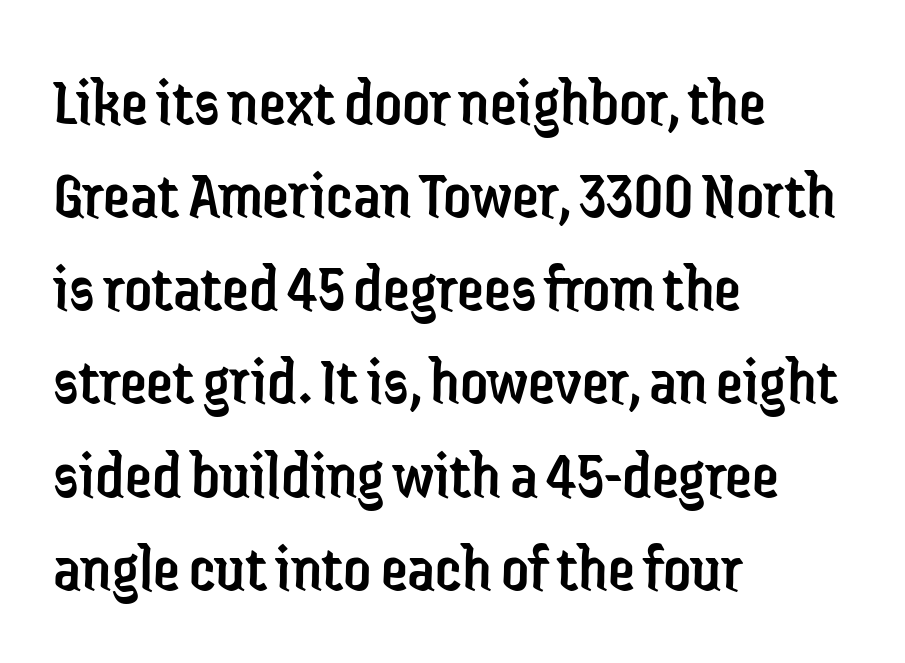
The image shows 68 px regular-weight, condensed sans-serif type, upright; set left-aligned, normal line spacing (1.37x), normal letter spacing, not underlined; low stroke contrast and a medium x-height.
